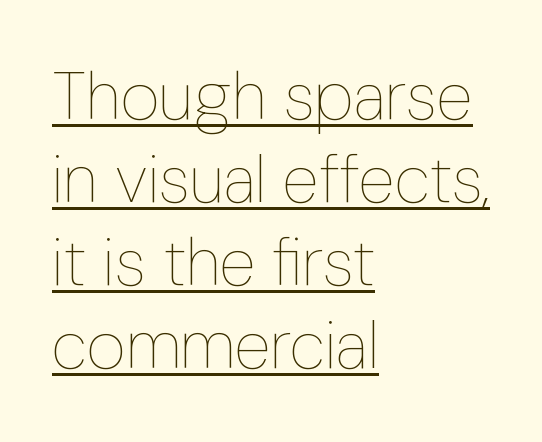
This sample is left-justified, so line endings fall wherever the words run out. Is there an underline? Yes — a line sits under the letters. The lettering stays uniformly vertical, giving the passage a roman look. You could call the tracking neutral — neither tight nor loose. Each letter keeps its own natural width here, so spacing adapts to shape. No heavy texture on the line: the type isn't bold.
